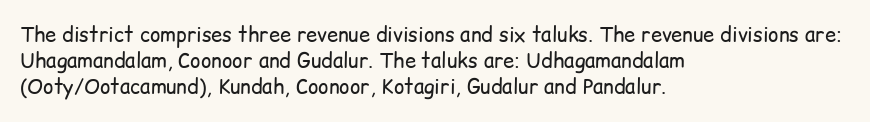
No chunkiness to these letters — they're not bold. Alignment: flush left. Do the letters lean? They stand straight. Horizontal bands of white between lines are of average thickness. Has an underline been added? It has not. Is the letter spacing exaggerated? No — it looks like the ordinary default.
